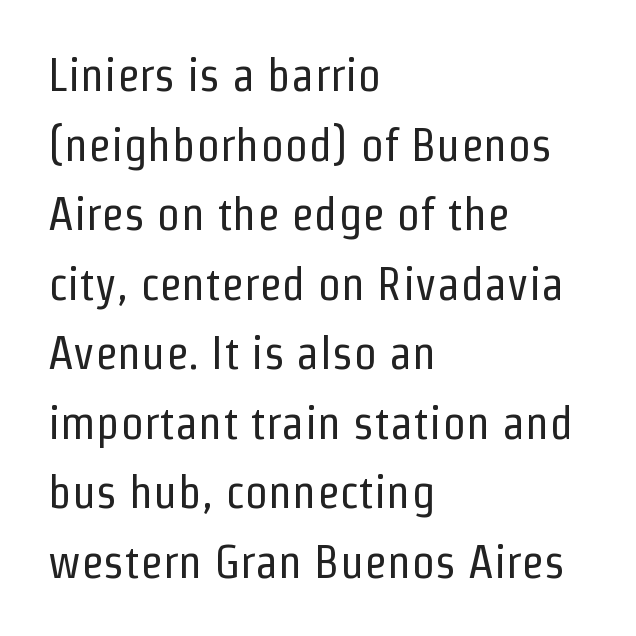
Ink coverage per letter is moderate at most. If you measured baseline to baseline, you'd find a middling distance. Nope, not italic — everything's standing straight. The tracking reads as untouched default to a designer's eye. In CSS terms this would be text-align: left.
